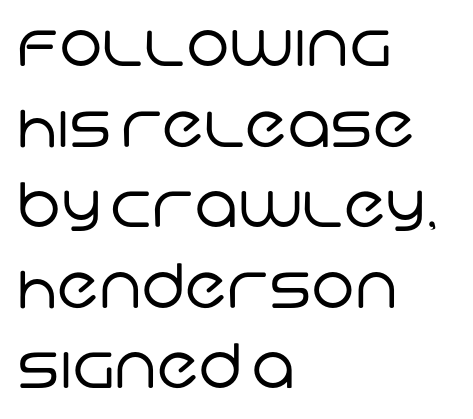
Where is the straight margin? On the left. Plain, unruled lines of type. Letterform terminals end flat and unadorned throughout the passage. No letter is thick-stroked: the sample isn't bold. Character widths vary here, with narrow letters taking less room than wide ones.
